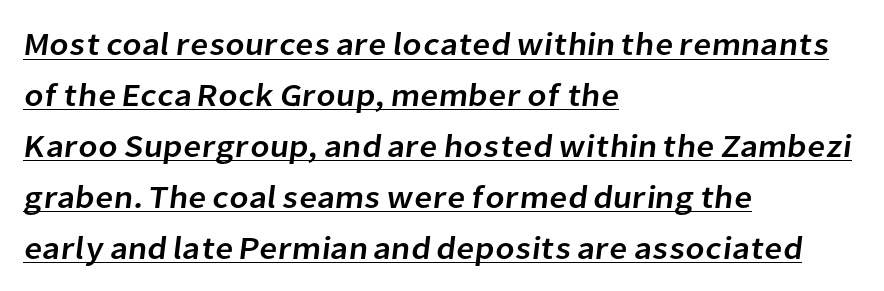
Line spacing here is normal. You could not count columns in this text — the font is proportionally spaced. Notice how the passage keeps a crisp vertical edge on the left only. Each letter's strokes conclude bluntly, with no projecting serifs.
